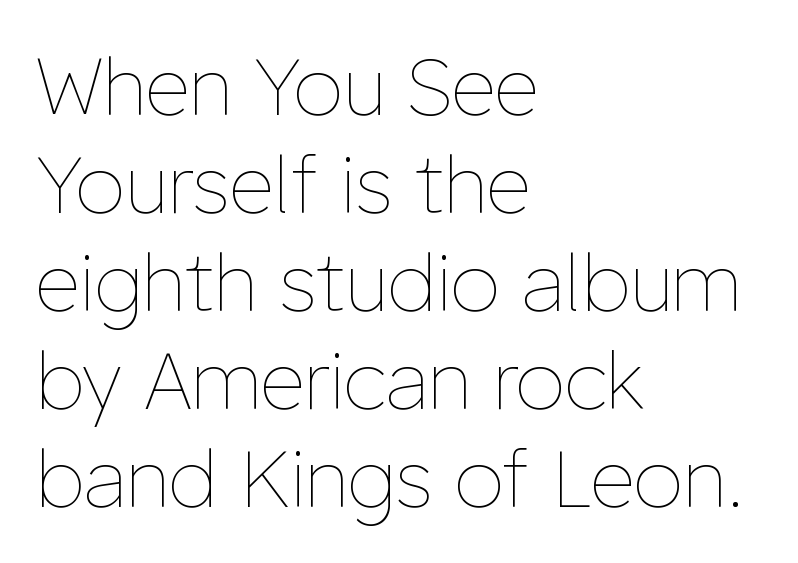
A typesetter would call this zero additional tracking. When letters stand straight like this, we call the style roman or upright. Line starts are locked; line ends wander. You could not count columns in this text — the font is proportionally spaced.
